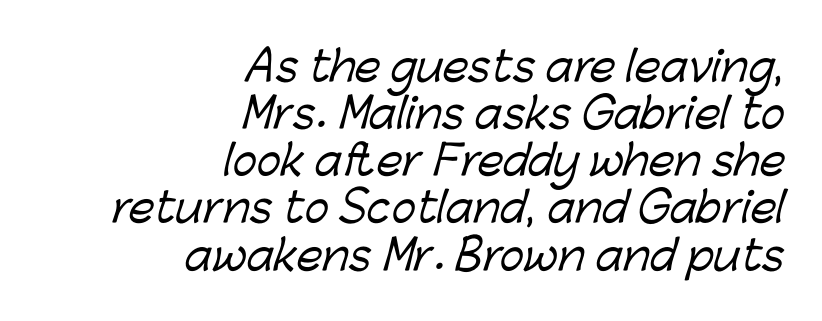
{"serif": "no", "width": "normal", "stroke_contrast": "low", "x_height": "medium", "monospaced": "no", "underline": "no", "align": "right", "line_spacing": "tight", "line_spacing_ratio": 1.15, "letter_spacing": "normal", "letter_spacing_em": 0.0, "glyph_px": 41}
